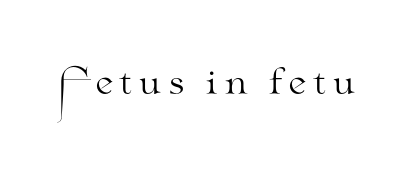
The image shows 35 px light, wide serif type, upright; set not underlined; medium stroke contrast and a small x-height.
